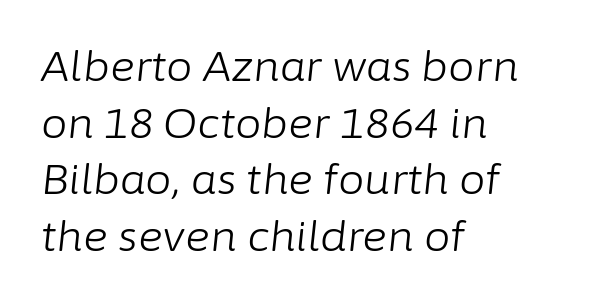
Decoration check: the copy has no underline. Designer's note — italics engaged. The face used here is proportionally spaced, like ordinary book or web type. Does extra space separate the letters? No, they use regular spacing. This block has exactly the height ordinary leading produces. The paragraph has a hard left edge and a soft right edge.
